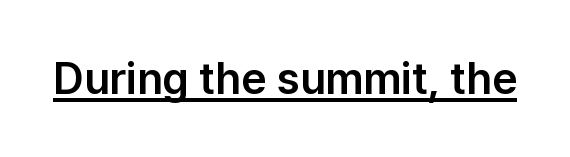
Q: Is the text italic (slanted)? A: No, it is upright.
Q: Is the typeface a serif or a sans-serif typeface? A: Sans-serif.
Q: Is the text underlined? A: Yes.
Q: Is the spacing between letters normal or unusually wide? A: Normal.
Q: Width (condensed, normal, or wide)? A: Normal.
Q: Stroke contrast? A: Low.
Q: x-height? A: Medium.
Q: Monospaced? A: No.
